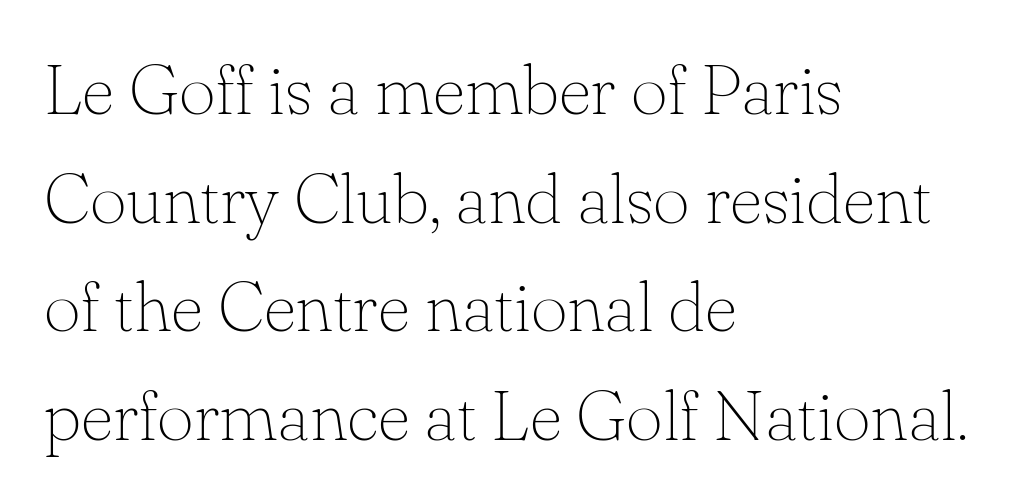
Q: Is the text bold? A: No.
Q: Is the text italic (slanted)? A: No, it is upright.
Q: Is the typeface a serif or a sans-serif typeface? A: Serif.
Q: Is the text underlined? A: No.
Q: How is the paragraph aligned? A: Left-aligned.
Q: Is the spacing between letters normal or unusually wide? A: Normal.
Q: Is the spacing between lines tight, normal or loose? A: Normal.
Q: Width (condensed, normal, or wide)? A: Normal.
Q: Stroke contrast? A: Low.
Q: x-height? A: Small.
Q: Monospaced? A: No.
